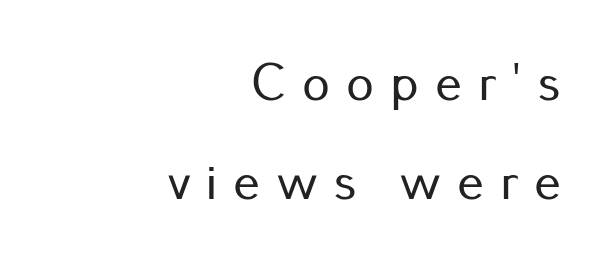
Q: Is the text italic (slanted)? A: No, it is upright.
Q: Is the typeface a serif or a sans-serif typeface? A: Sans-serif.
Q: Is the text underlined? A: No.
Q: How is the paragraph aligned? A: Right-aligned.
Q: Is the spacing between letters normal or unusually wide? A: Unusually wide.
Q: Width (condensed, normal, or wide)? A: Normal.
Q: Stroke contrast? A: Low.
Q: x-height? A: Small.
Q: Monospaced? A: No.
